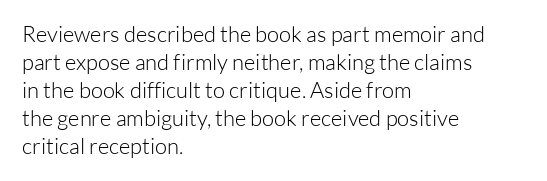
Q: Is the text bold? A: No.
Q: Is the text italic (slanted)? A: No, it is upright.
Q: Is the text underlined? A: No.
Q: How is the paragraph aligned? A: Left-aligned.
Q: Is the spacing between letters normal or unusually wide? A: Normal.
Q: Is the spacing between lines tight, normal or loose? A: Normal.
